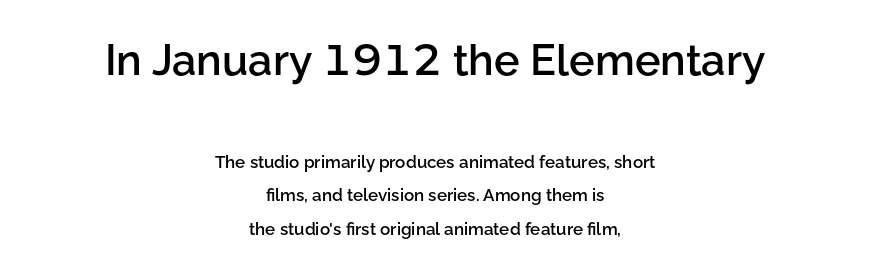
Caption: semibold face, moderately heavy strokes. Here the first block reads like a headline and the second like body copy. Each line is balanced around a shared central axis. Serifs: no, the terminals of the letterforms are clean. Beneath every word, the page is bare.
